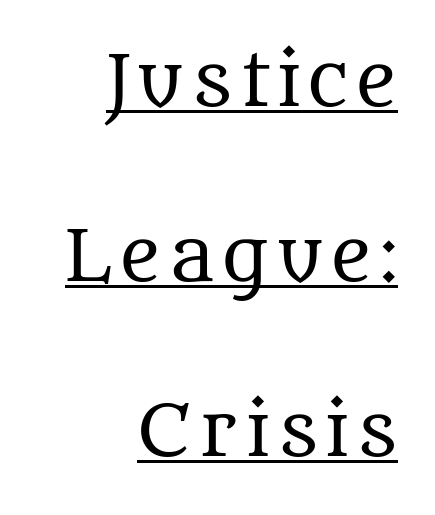
Stem width sits at or under what a default text font uses. Does the leading feel generous? Absolutely, it's lavish. Posture: upright roman. Where is the straight margin? On the right. Check where the strokes stop: tiny serifs finish them off.
